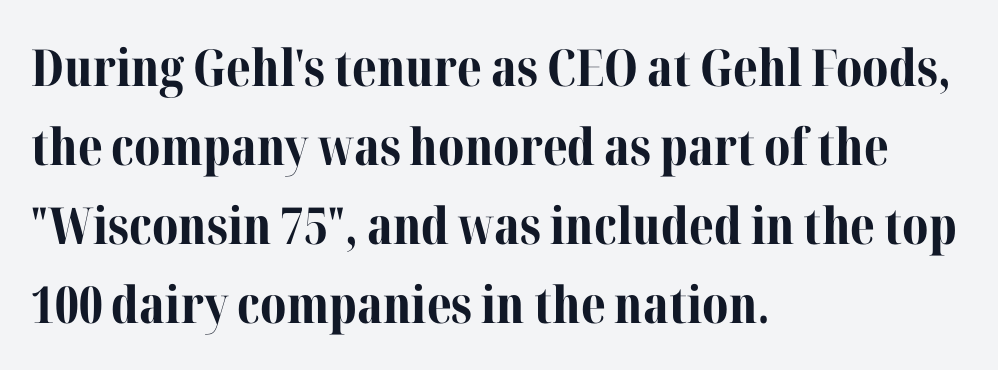
Where is the straight margin? On the left. Do the characters align in a grid? No, the font is proportional. The letters are bold, with thick, heavy strokes. Quick note: not italic, upright. Are there feet on the stems? There are — it's a serif. Beneath every word, the page is bare.
